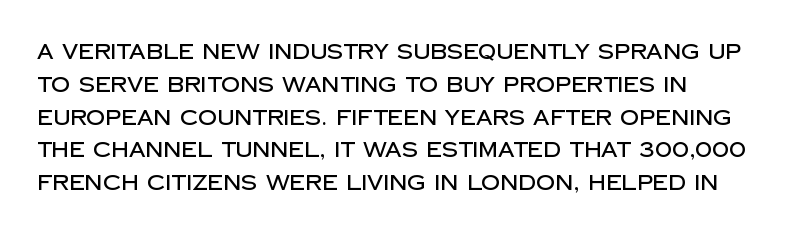
The image shows 21 px text type, upright; set left-aligned, normal line spacing (1.56x), normal letter spacing, not underlined.
